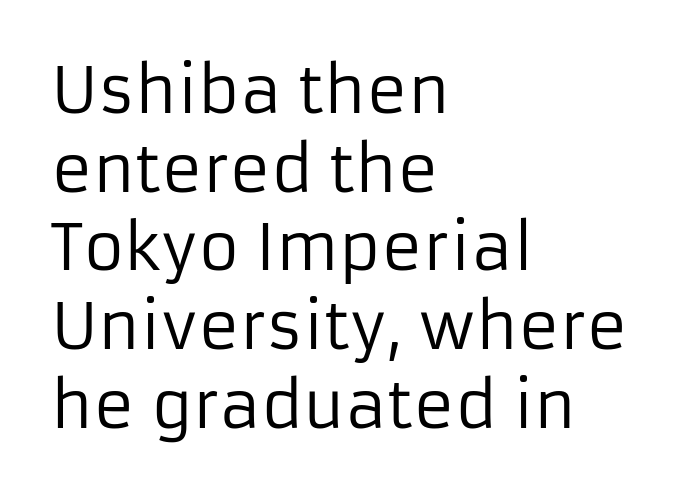
The image shows 63 px regular-weight sans-serif type, upright; set left-aligned, normal line spacing (1.25x), normal letter spacing, not underlined; low stroke contrast and a medium x-height.
